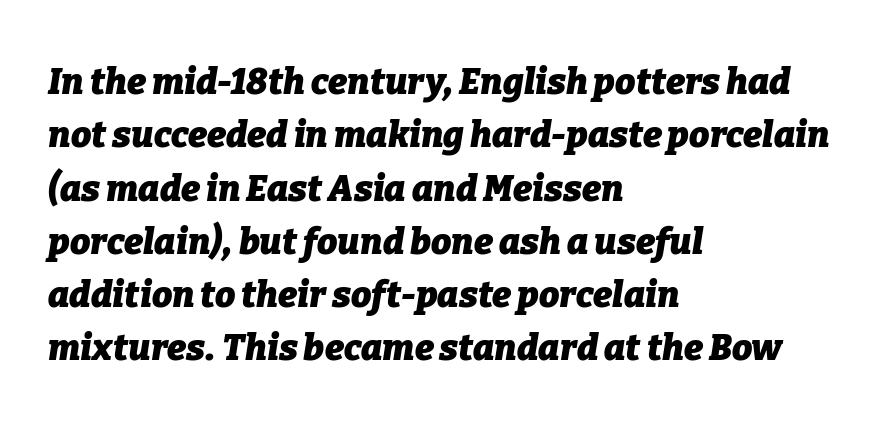
Q: Is the text bold? A: Yes.
Q: Is the text italic (slanted)? A: Yes, it leans right by about 9 degrees.
Q: Is the text underlined? A: No.
Q: How is the paragraph aligned? A: Left-aligned.
Q: Is the spacing between letters normal or unusually wide? A: Normal.
Q: Is the spacing between lines tight, normal or loose? A: Normal.
Q: Width (condensed, normal, or wide)? A: Normal.
Q: Stroke contrast? A: Low.
Q: x-height? A: Medium.
Q: Monospaced? A: No.
